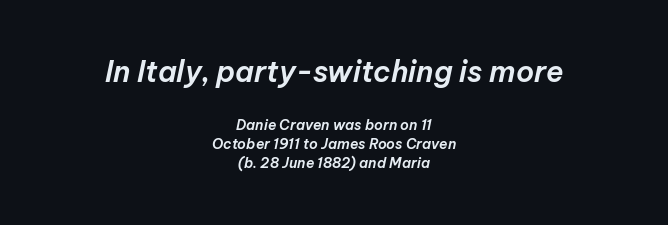
How are the letters spaced? Ordinarily, with no added tracking. These lines are centered, leaving both edges ragged. Quick note: italic. Of the two passages, the one on top uses the larger point size.
